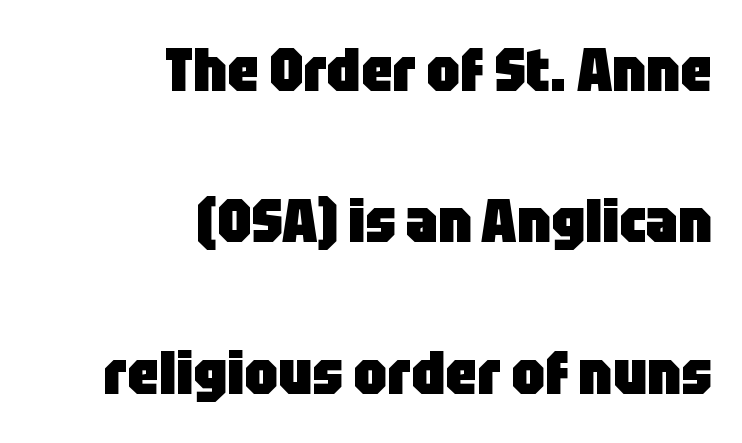
{"serif": "no", "italic": "no", "bold": "yes", "weight": "heavy", "width": "condensed", "stroke_contrast": "low", "x_height": "large", "monospaced": "no", "underline": "no", "align": "right", "line_spacing": "loose", "line_spacing_ratio": 2.48, "letter_spacing": "normal", "letter_spacing_em": 0.0, "glyph_px": 61}
